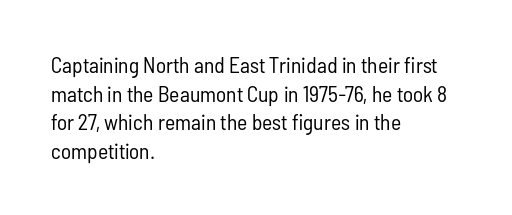
{"italic": "no", "bold": "no", "underline": "no", "align": "left", "line_spacing": "normal", "line_spacing_ratio": 1.3, "letter_spacing": "normal", "letter_spacing_em": 0.0, "glyph_px": 22}
